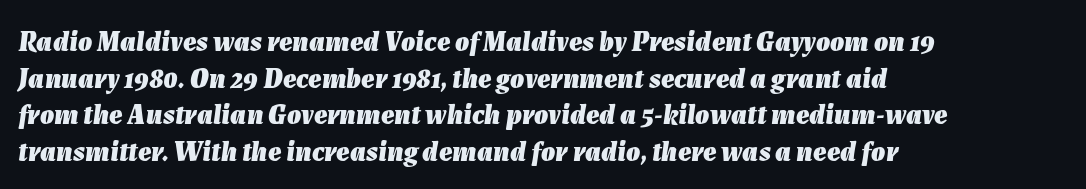
The image shows 28 px heavy type, italic (leaning right); set left-aligned, normal line spacing (1.31x), normal letter spacing, not underlined; low stroke contrast and a medium x-height.
